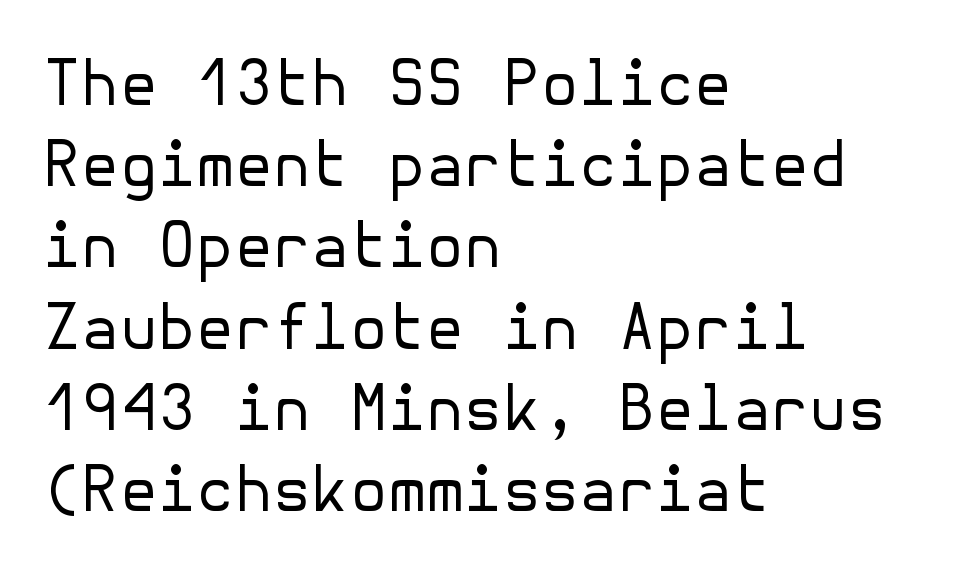
The image shows 62 px regular-weight sans-serif type, upright; set left-aligned, normal line spacing (1.31x), normal letter spacing, not underlined; low stroke contrast and a medium x-height.
